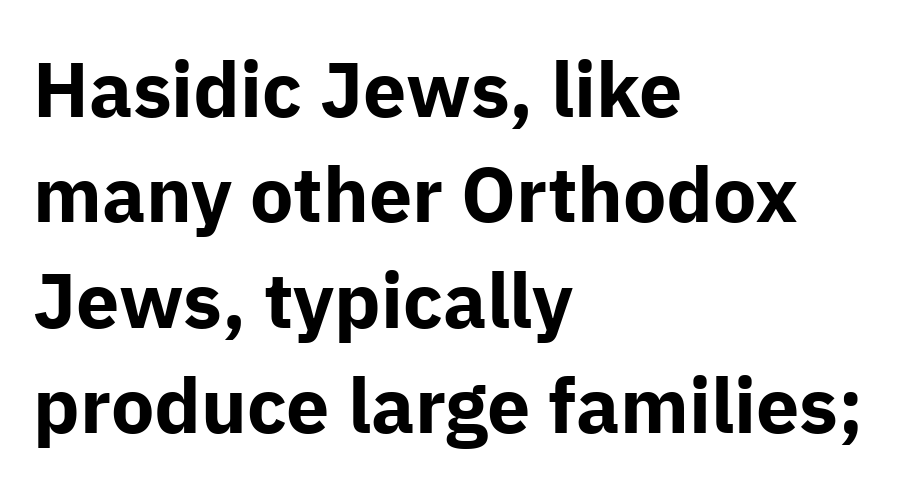
{"serif": "no", "italic": "no", "bold": "yes", "weight": "bold", "width": "normal", "stroke_contrast": "low", "x_height": "medium", "monospaced": "no", "underline": "no", "align": "left", "line_spacing": "normal", "line_spacing_ratio": 1.37, "letter_spacing": "normal", "letter_spacing_em": 0.0, "glyph_px": 77}
